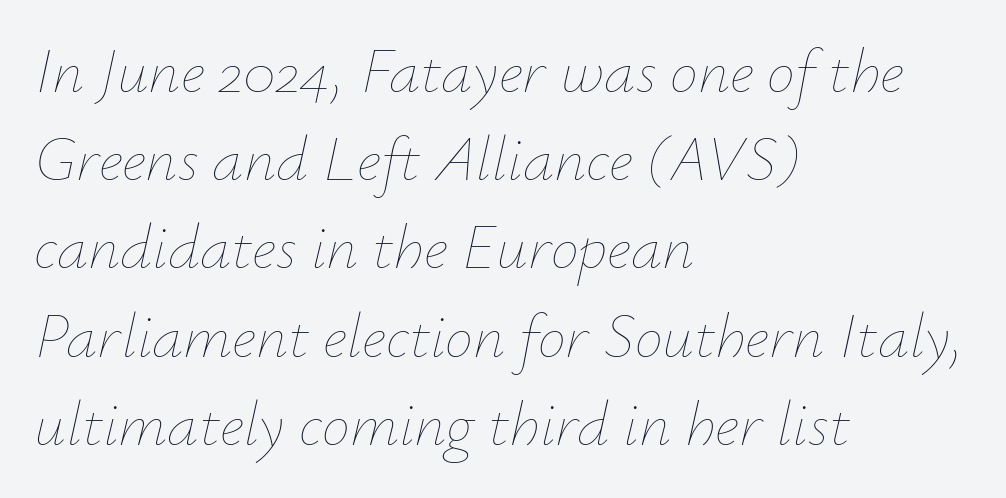
{"italic": "yes", "lean": "right", "slant_degrees": 12, "bold": "no", "weight": "thin", "width": "normal", "stroke_contrast": "low", "x_height": "small", "monospaced": "no", "underline": "no", "align": "left", "line_spacing": "normal", "line_spacing_ratio": 1.4, "letter_spacing": "normal", "letter_spacing_em": 0.0, "glyph_px": 63}
